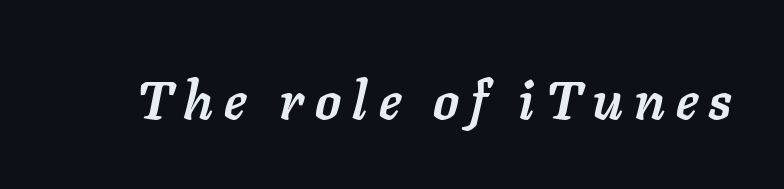
Is this a fixed-width face? No — the glyphs have proportional, varying widths. Between one letter and the next there's a generous, obvious gap. When letters slant like this, we call the style italic. Weight: bold.
